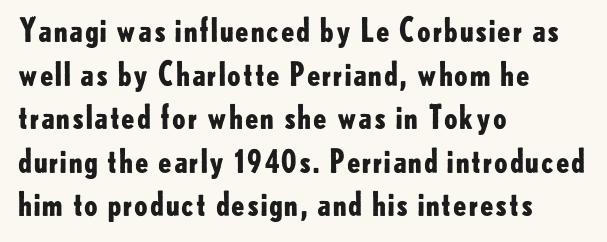
{"serif": "no", "italic": "no", "bold": "yes", "weight": "bold", "width": "normal", "stroke_contrast": "low", "x_height": "small", "monospaced": "no", "underline": "no", "align": "left", "line_spacing": "normal", "line_spacing_ratio": 1.36, "letter_spacing": "normal", "letter_spacing_em": 0.0, "glyph_px": 32}
